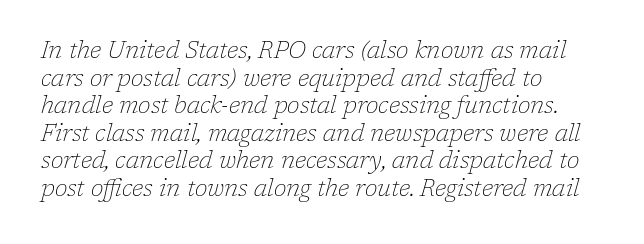
The lettering tilts uniformly, giving the passage an italic look. Stem width sits at or under what a default text font uses. The foot of each line stays bare and open. The passage is arranged the way most books set body copy — flush left. There is no visible air inserted between adjacent glyphs.
